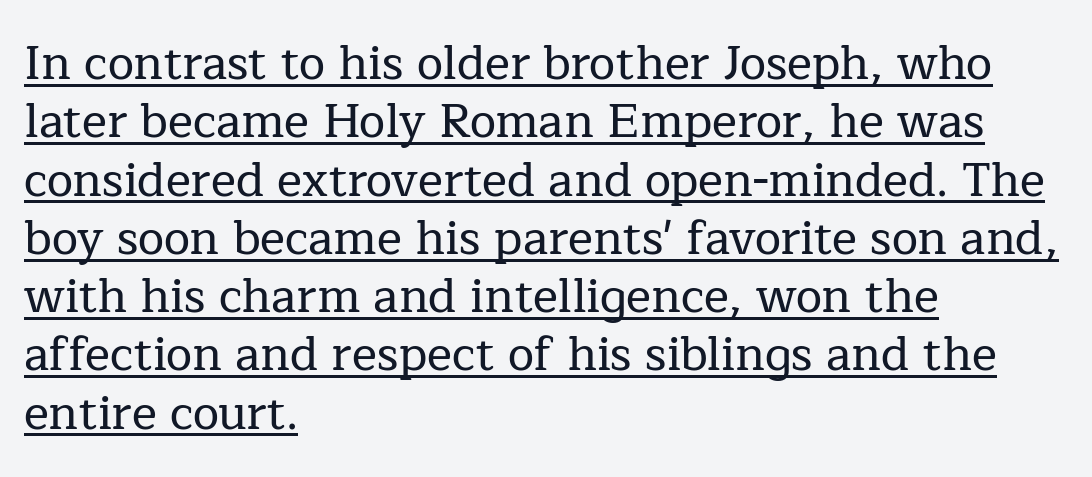
{"serif": "yes", "italic": "no", "width": "normal", "stroke_contrast": "low", "x_height": "medium", "monospaced": "no", "underline": "yes", "align": "left", "line_spacing_ratio": 1.24, "letter_spacing": "normal", "letter_spacing_em": 0.0, "glyph_px": 47}
